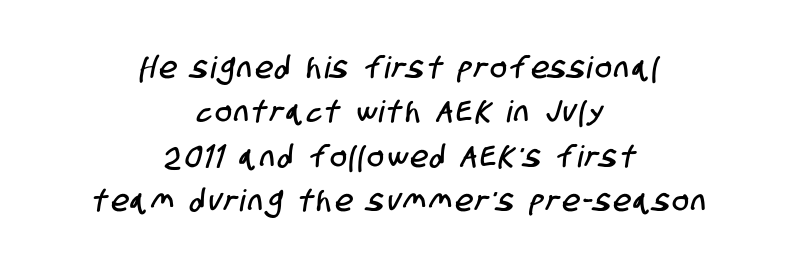
Q: Is the typeface a serif or a sans-serif typeface? A: Sans-serif.
Q: Is the text underlined? A: No.
Q: How is the paragraph aligned? A: Centered.
Q: Is the spacing between lines tight, normal or loose? A: Normal.
Q: Width (condensed, normal, or wide)? A: Condensed.
Q: Stroke contrast? A: Low.
Q: x-height? A: Large.
Q: Monospaced? A: No.
